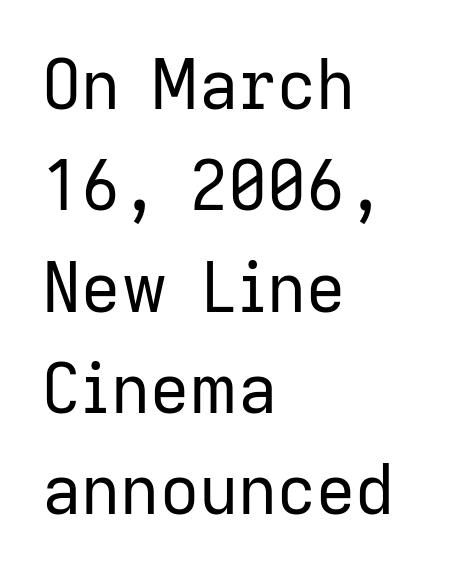
The image shows 68 px regular-weight sans-serif type, upright; set left-aligned, normal line spacing (1.49x), normal letter spacing, not underlined; low stroke contrast and a medium x-height.
